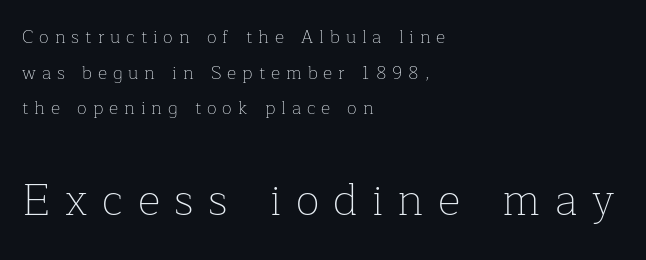
Q: Is the text bold? A: No.
Q: Is the text italic (slanted)? A: No, it is upright.
Q: Is the typeface a serif or a sans-serif typeface? A: Serif.
Q: Is the text underlined? A: No.
Q: How is the paragraph aligned? A: Left-aligned.
Q: Is the spacing between letters normal or unusually wide? A: Unusually wide.
Q: Is the spacing between lines tight, normal or loose? A: Loose.
Q: Which block of text is set in a larger size, the first (top) or the second (bottom)? A: The second (bottom) one.
Q: Width (condensed, normal, or wide)? A: Normal.
Q: Stroke contrast? A: Low.
Q: x-height? A: Medium.
Q: Monospaced? A: No.
